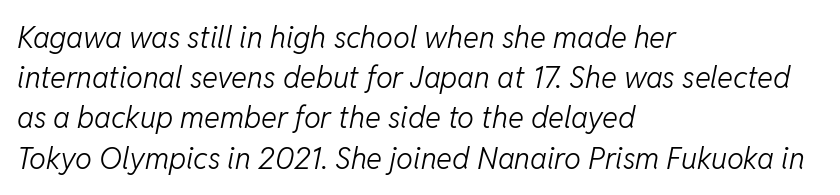
Typeset ragged right — the left edge is the straight one. Each word holds together tightly as a unit, with standard inter-letter gaps. Varying glyph widths throughout — classic text-font behaviour. Rule under the text: the space is simply empty.
